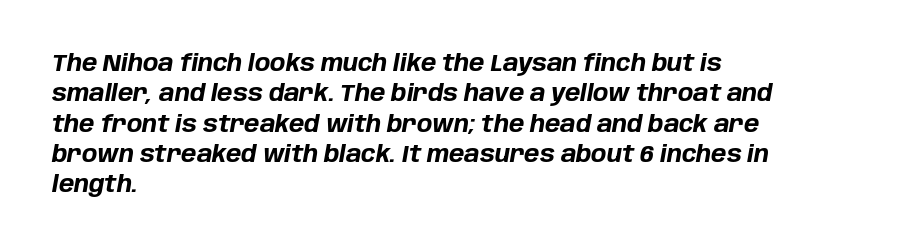
Each word holds together tightly as a unit, with standard inter-letter gaps. Leading: standard. The lettering tilts uniformly, giving the passage an italic look. The sample has been set heavy, in full bold. A bare baseline throughout the passage. Typeset ragged right — the left edge is the straight one.
